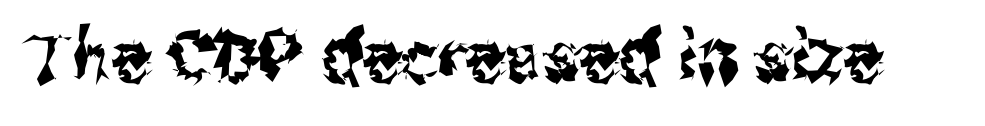
Rule under the text: the space is simply empty. The face used here is a sans, in the tradition of grotesques and geometrics. Vertical strokes here are truly vertical. No extra tracking has been applied to these lines. Think of a printed novel: that variable character pitch is what you see here.
